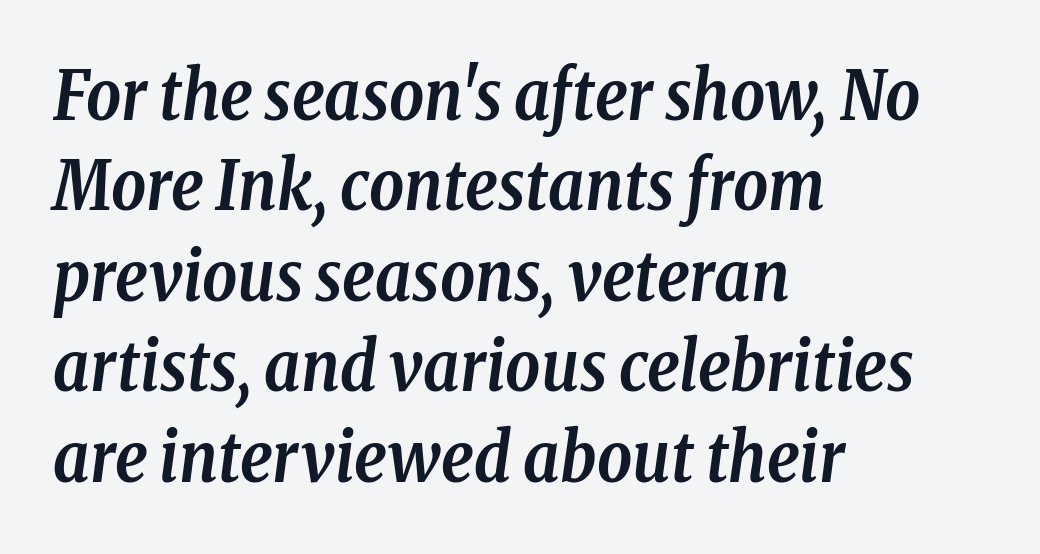
Q: Is the text bold? A: Yes.
Q: Is the text italic (slanted)? A: Yes, it leans right by about 8 degrees.
Q: Is the typeface a serif or a sans-serif typeface? A: Serif.
Q: Is the text underlined? A: No.
Q: How is the paragraph aligned? A: Left-aligned.
Q: Is the spacing between letters normal or unusually wide? A: Normal.
Q: Is the spacing between lines tight, normal or loose? A: Normal.
Q: Width (condensed, normal, or wide)? A: Condensed.
Q: Stroke contrast? A: Low.
Q: x-height? A: Medium.
Q: Monospaced? A: No.
